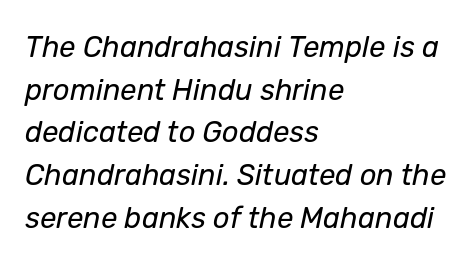
Q: Is the text bold? A: No.
Q: Is the text italic (slanted)? A: Yes, it leans right by about 12 degrees.
Q: Is the text underlined? A: No.
Q: How is the paragraph aligned? A: Left-aligned.
Q: Is the spacing between letters normal or unusually wide? A: Normal.
Q: Is the spacing between lines tight, normal or loose? A: Normal.
Q: Width (condensed, normal, or wide)? A: Normal.
Q: Stroke contrast? A: Low.
Q: x-height? A: Medium.
Q: Monospaced? A: No.
